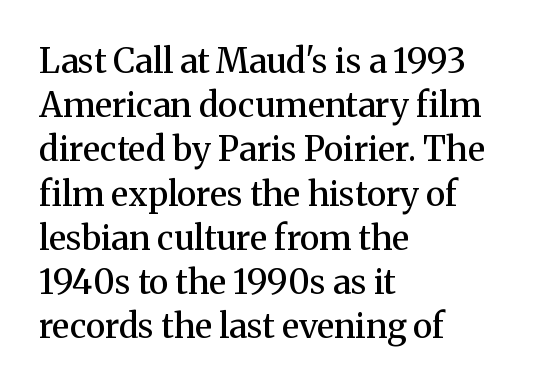
{"serif": "yes", "italic": "no", "bold": "semi", "weight": "semibold", "width": "normal", "stroke_contrast": "medium", "x_height": "medium", "monospaced": "no", "underline": "no", "align": "left", "line_spacing": "normal", "line_spacing_ratio": 1.3, "letter_spacing": "normal", "letter_spacing_em": 0.0, "glyph_px": 34}
